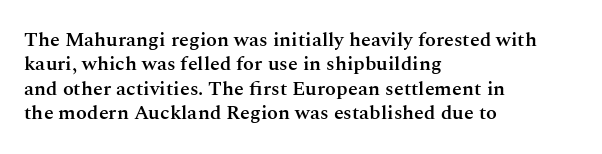
A typesetter would mark this as roman, not italic. Standard letterfit; no display-style spreading of the glyphs. This is the in-between weight designers call semibold or demi. The rendering anchors every line to the left-hand side. The area under the type is left untouched.
